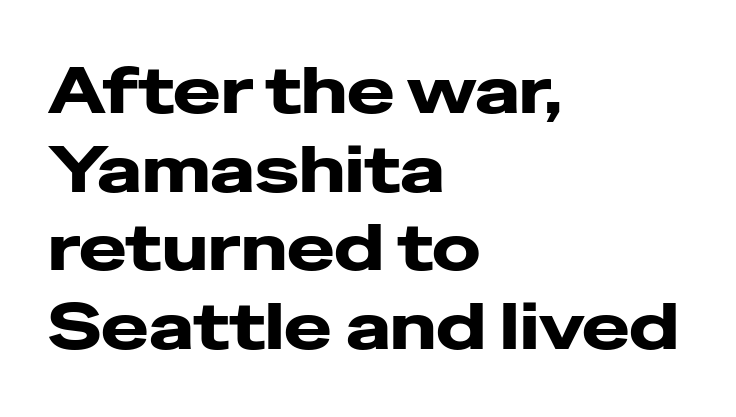
The image shows 64 px wide sans-serif type, upright; set left-aligned, line spacing 1.23x, normal letter spacing, not underlined; low stroke contrast and a medium x-height.
